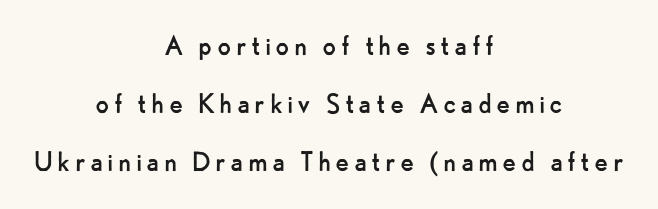
{"serif": "no", "italic": "no", "bold": "no", "weight": "regular", "width": "normal", "stroke_contrast": "low", "x_height": "small", "monospaced": "no", "underline": "no", "align": "center", "line_spacing_ratio": 1.81, "glyph_px": 32}
